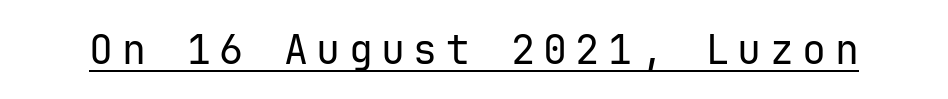
Q: Is the text bold? A: No.
Q: Is the text italic (slanted)? A: No, it is upright.
Q: Is the typeface a serif or a sans-serif typeface? A: Sans-serif.
Q: Is the text underlined? A: Yes.
Q: Is the spacing between letters normal or unusually wide? A: Unusually wide.
Q: Width (condensed, normal, or wide)? A: Normal.
Q: Stroke contrast? A: Low.
Q: x-height? A: Medium.
